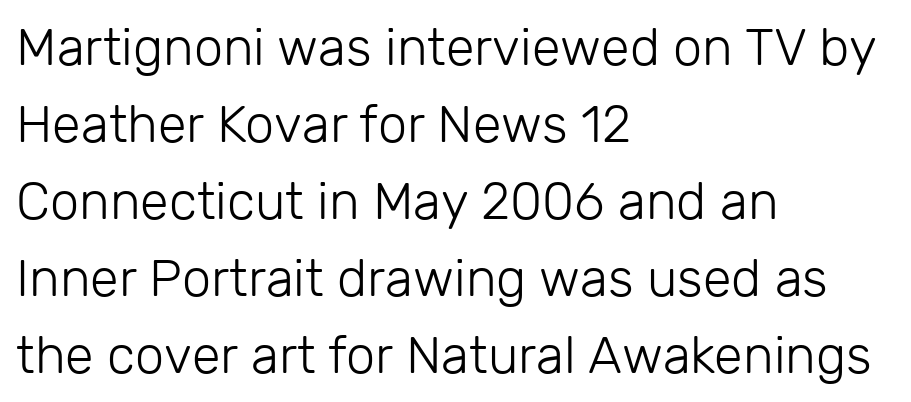
Proportional: the letters do not fall into vertical columns. Quick note: interline space is typical. Does the type have serifs? No, each stem ends abruptly. These lines keep a tight, regular rhythm from letter to letter.
